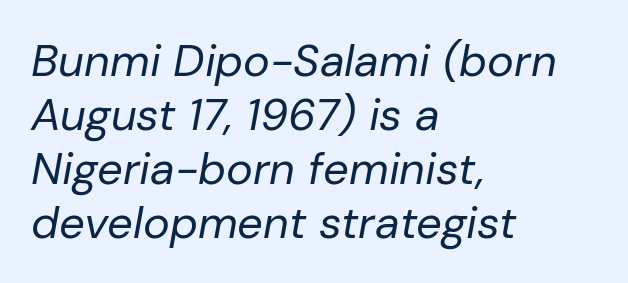
{"italic": "yes", "lean": "right", "slant_degrees": 10, "bold": "no", "weight": "regular", "width": "normal", "stroke_contrast": "low", "x_height": "medium", "monospaced": "no", "underline": "no", "align": "left", "line_spacing_ratio": 1.2, "letter_spacing": "normal", "letter_spacing_em": 0.0, "glyph_px": 45}
